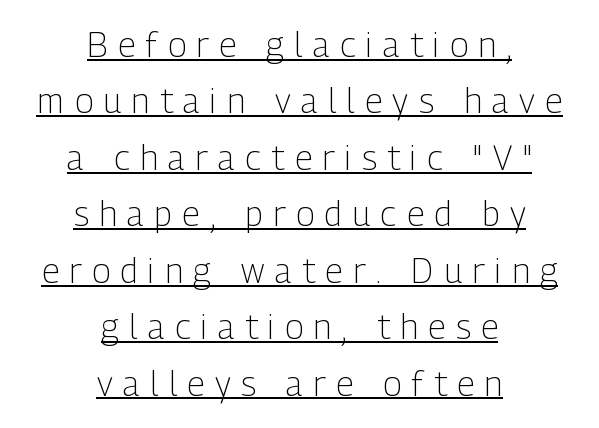
{"serif": "no", "italic": "no", "bold": "no", "weight": "light", "width": "condensed", "stroke_contrast": "low", "x_height": "medium", "monospaced": "no", "underline": "yes", "align": "center", "line_spacing": "normal", "line_spacing_ratio": 1.66, "letter_spacing": "wide", "letter_spacing_em": 0.31, "glyph_px": 34}
